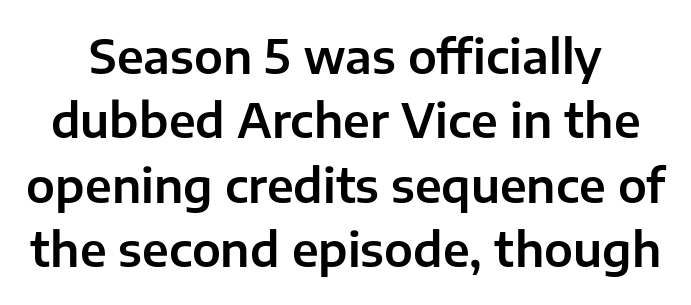
The image shows 46 px sans-serif type, upright; set normal line spacing (1.4x), normal letter spacing, not underlined; low stroke contrast and a medium x-height.
